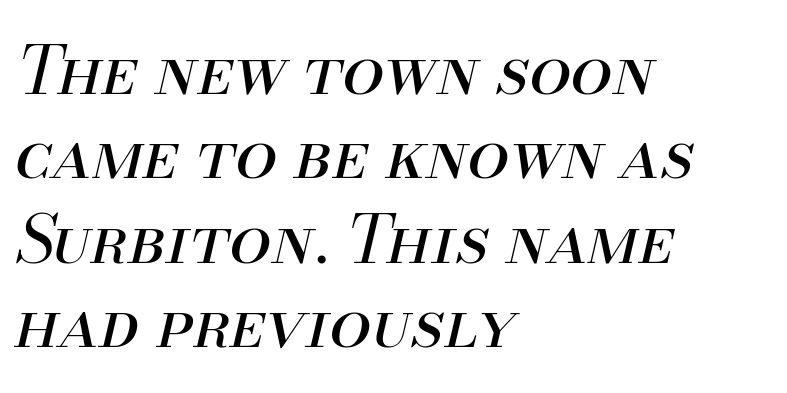
{"italic": "yes", "lean": "right", "slant_degrees": 13, "bold": "no", "weight": "regular", "width": "normal", "stroke_contrast": "medium", "x_height": "small", "monospaced": "no", "underline": "no", "align": "left", "line_spacing": "normal", "line_spacing_ratio": 1.26, "letter_spacing": "normal", "letter_spacing_em": 0.0, "glyph_px": 67}
